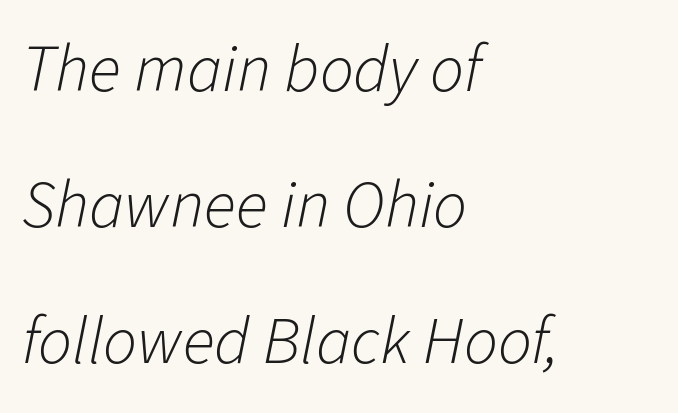
The image shows 67 px light type, italic (leaning right); set left-aligned, loose line spacing (2.03x), normal letter spacing, not underlined; low stroke contrast and a medium x-height.
